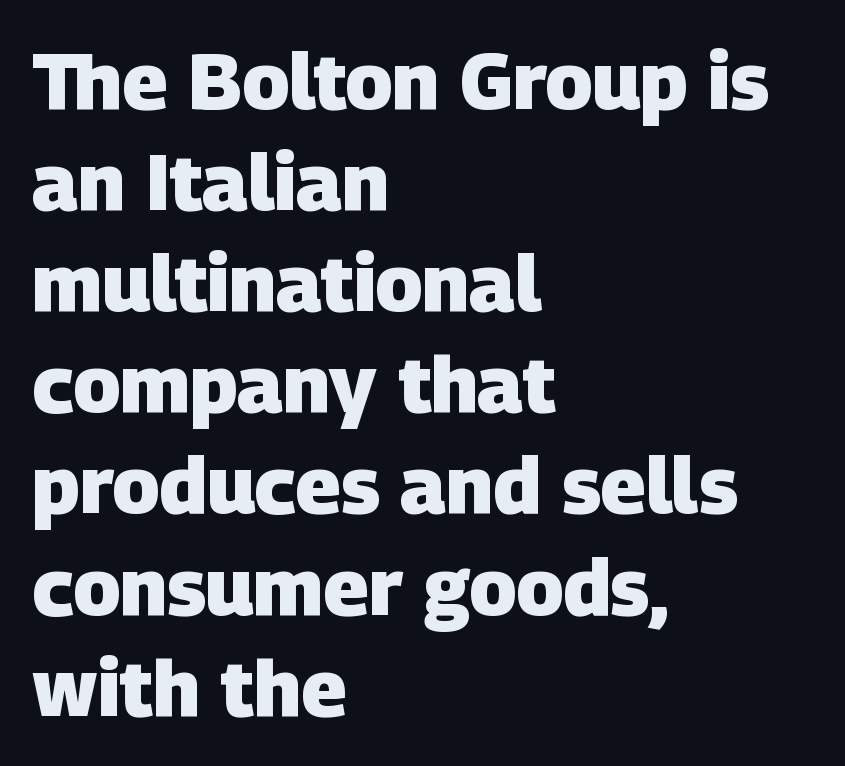
The image shows 79 px heavy sans-serif type; set left-aligned, normal line spacing (1.28x), normal letter spacing, not underlined; low stroke contrast and a large x-height.
